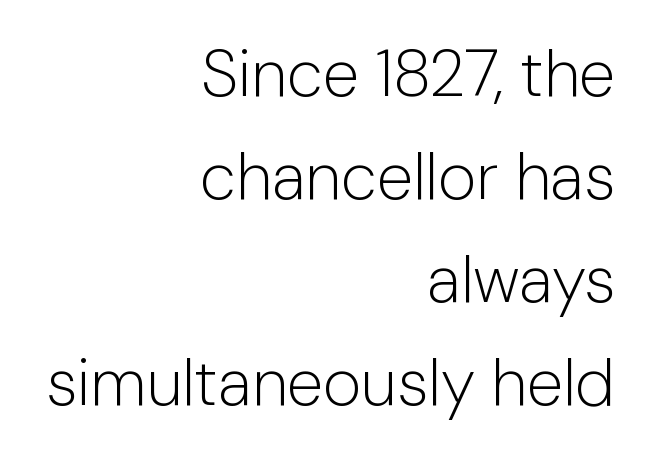
The image shows 66 px light sans-serif type, upright; set right-aligned, normal line spacing (1.56x), normal letter spacing, not underlined; low stroke contrast and a medium x-height.
